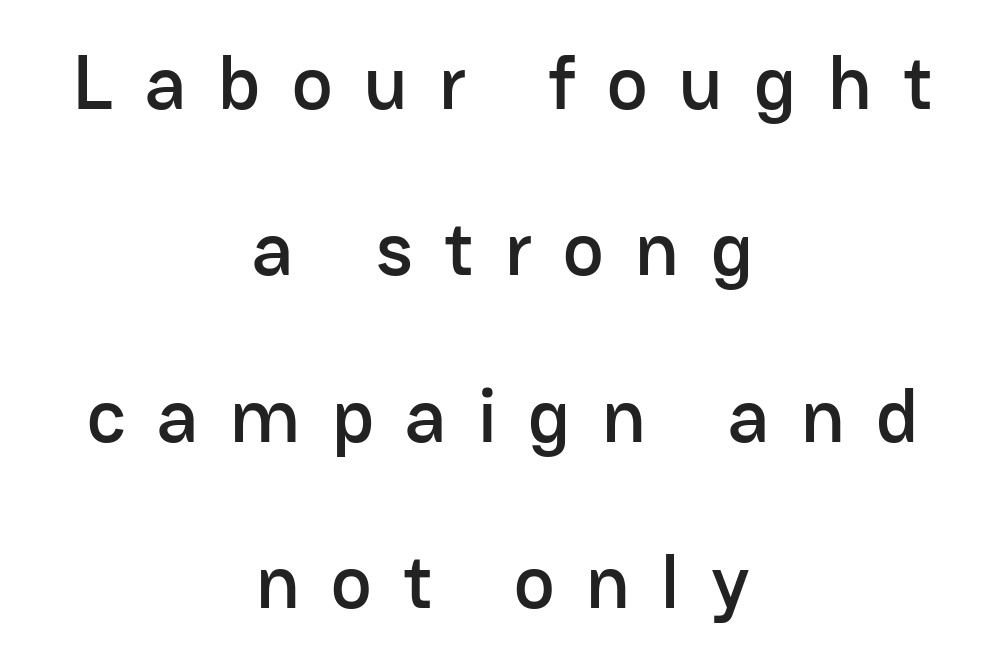
The image shows 77 px sans-serif type, upright; set centered, loose line spacing (2.16x), unusually wide letter spacing (+0.41 em), not underlined; low stroke contrast and a medium x-height.
